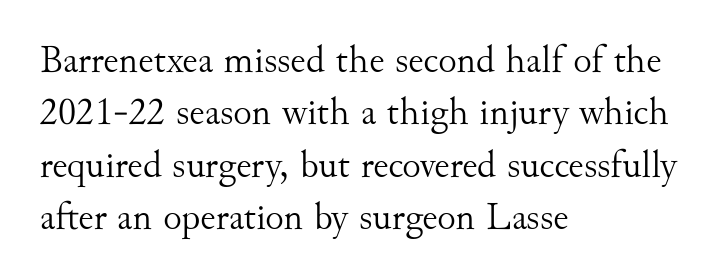
The image shows 39 px light serif type, upright; set left-aligned, normal line spacing (1.34x), normal letter spacing, not underlined; medium stroke contrast and a small x-height.
